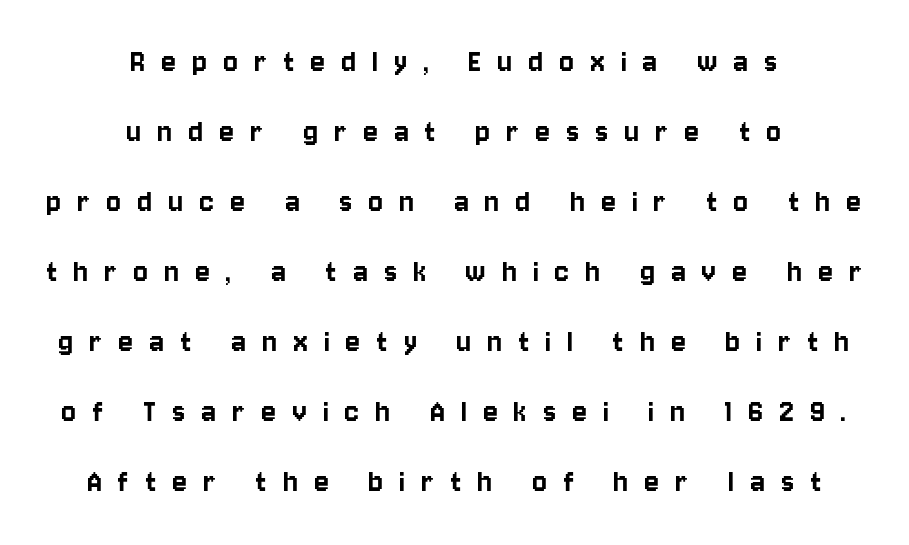
The image shows 34 px condensed sans-serif type, upright; set centered, loose line spacing (2.06x), unusually wide letter spacing (+0.48 em), not underlined; low stroke contrast and a large x-height.
